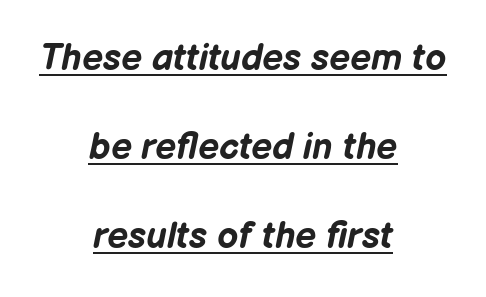
Q: Is the text bold? A: Yes.
Q: Is the text italic (slanted)? A: Yes, it leans right by about 12 degrees.
Q: Is the text underlined? A: Yes.
Q: How is the paragraph aligned? A: Centered.
Q: Is the spacing between letters normal or unusually wide? A: Normal.
Q: Is the spacing between lines tight, normal or loose? A: Loose.
Q: Width (condensed, normal, or wide)? A: Normal.
Q: Stroke contrast? A: Low.
Q: x-height? A: Medium.
Q: Monospaced? A: No.
